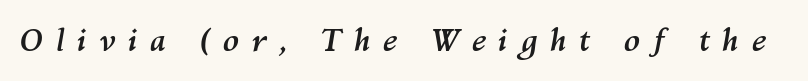
The image shows 30 px semibold type, italic (leaning right); set unusually wide letter spacing (+0.4 em), not underlined; medium stroke contrast and a medium x-height.
